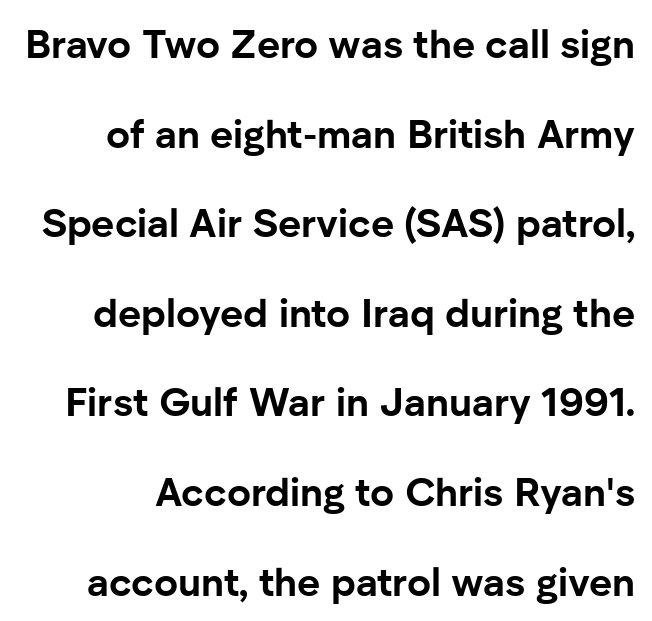
Q: Is the text bold? A: Yes.
Q: Is the text italic (slanted)? A: No, it is upright.
Q: Is the typeface a serif or a sans-serif typeface? A: Sans-serif.
Q: Is the text underlined? A: No.
Q: Is the spacing between letters normal or unusually wide? A: Normal.
Q: Is the spacing between lines tight, normal or loose? A: Loose.
Q: Width (condensed, normal, or wide)? A: Normal.
Q: Stroke contrast? A: Low.
Q: x-height? A: Medium.
Q: Monospaced? A: No.
